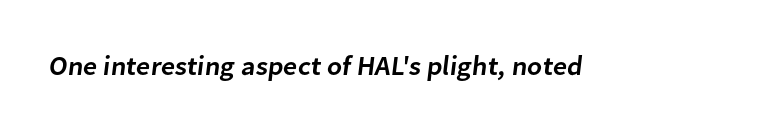
{"bold": "semi", "underline": "no", "letter_spacing": "normal", "letter_spacing_em": 0.0, "glyph_px": 27}
